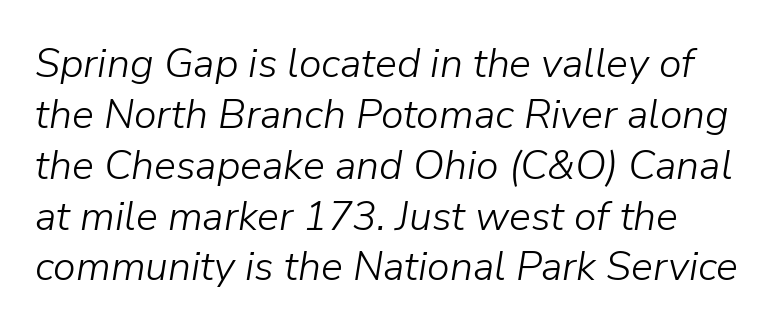
The image shows 41 px light type, italic (leaning right); set line spacing 1.24x, normal letter spacing, not underlined; low stroke contrast and a medium x-height.
